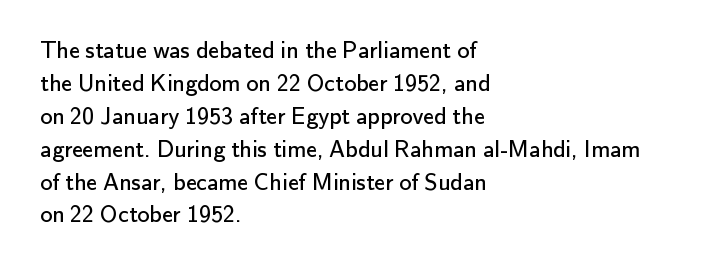
Q: Is the text bold? A: No.
Q: Is the text italic (slanted)? A: No, it is upright.
Q: Is the text underlined? A: No.
Q: How is the paragraph aligned? A: Left-aligned.
Q: Is the spacing between letters normal or unusually wide? A: Normal.
Q: Is the spacing between lines tight, normal or loose? A: Normal.
